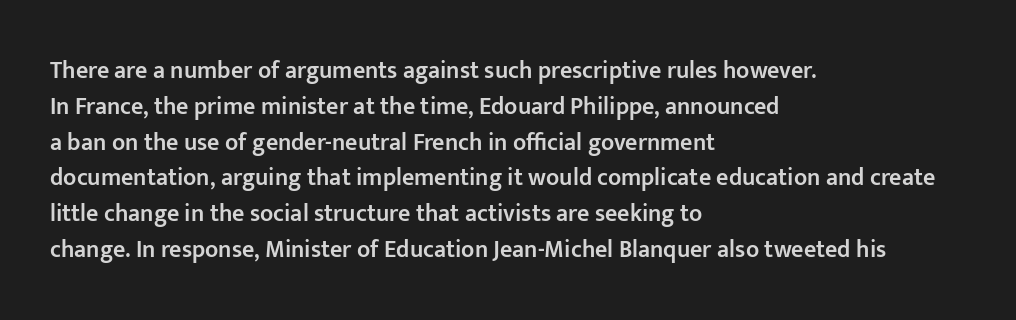
Q: Is the text bold? A: Semi-bold.
Q: Is the text italic (slanted)? A: No, it is upright.
Q: Is the text underlined? A: No.
Q: How is the paragraph aligned? A: Left-aligned.
Q: Is the spacing between letters normal or unusually wide? A: Normal.
Q: Is the spacing between lines tight, normal or loose? A: Normal.
